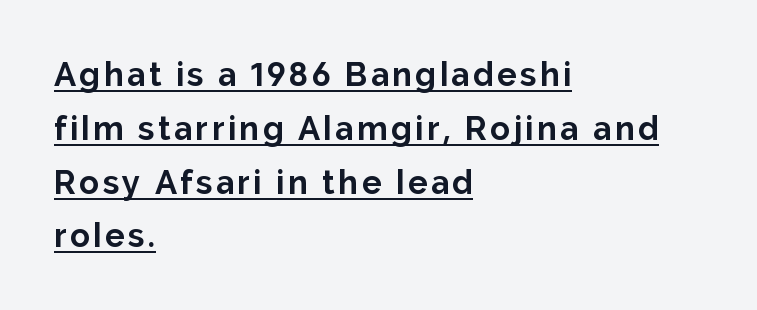
The image shows 33 px bold sans-serif type, upright; set left-aligned, normal line spacing (1.63x), underlined; low stroke contrast and a medium x-height.
